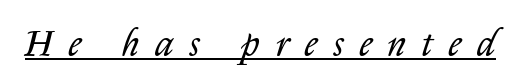
{"italic": "yes", "lean": "right", "slant_degrees": 14, "bold": "no", "weight": "regular", "width": "normal", "stroke_contrast": "low", "x_height": "medium", "monospaced": "no", "underline": "yes", "letter_spacing": "wide", "letter_spacing_em": 0.43, "glyph_px": 37}
